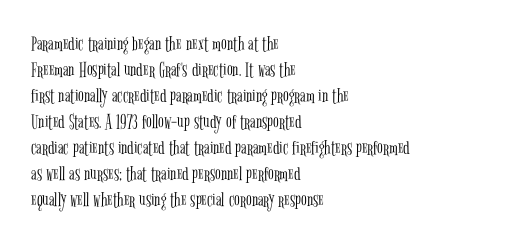
{"italic": "no", "bold": "no", "underline": "no", "align": "left", "line_spacing_ratio": 1.24, "letter_spacing": "normal", "letter_spacing_em": 0.0, "glyph_px": 21}
